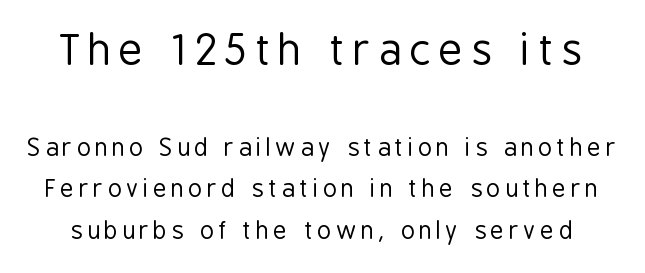
The image shows 42 px regular-weight, condensed sans-serif type, upright; set line spacing 1.74x, not underlined; the first (top) block is 1.75x larger; low stroke contrast and a medium x-height.
